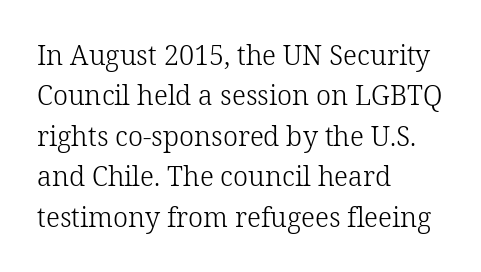
The passage shown stacks its lines at a standard gap. Students, note that the glyphs here touch the page at normal intervals. This reads as an unemphasized weight, regular at the heaviest. Typeset ragged right — the left edge is the straight one. No italicization has been applied; the sample stays upright.
